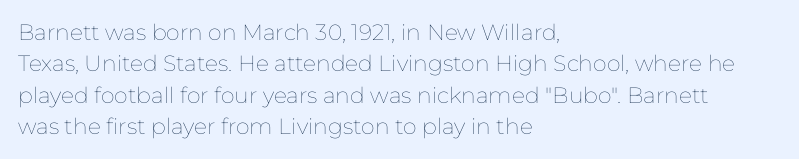
The line-height multiplier appears to be the usual default. The ragged edge is on the right, which tells us the setting is flush left. A typesetter would mark this as roman, not italic. This sample uses plain, unmodified letter spacing. No letter is thick-stroked: the sample isn't bold.
